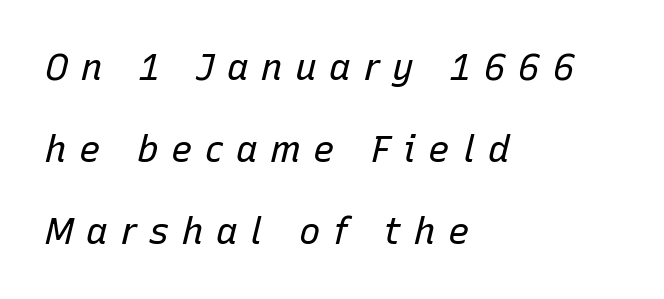
{"italic": "yes", "lean": "right", "slant_degrees": 15, "bold": "no", "weight": "regular", "width": "normal", "stroke_contrast": "low", "x_height": "medium", "monospaced": "no", "underline": "no", "align": "left", "line_spacing": "loose", "line_spacing_ratio": 2.28, "letter_spacing": "wide", "letter_spacing_em": 0.35, "glyph_px": 36}
